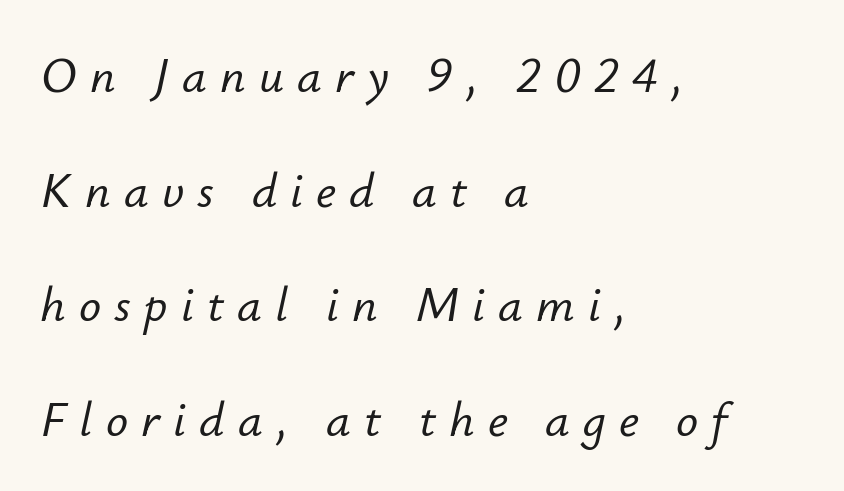
Q: Is the text italic (slanted)? A: Yes, it leans right by about 12 degrees.
Q: Is the text underlined? A: No.
Q: How is the paragraph aligned? A: Left-aligned.
Q: Is the spacing between letters normal or unusually wide? A: Unusually wide.
Q: Is the spacing between lines tight, normal or loose? A: Loose.
Q: Width (condensed, normal, or wide)? A: Normal.
Q: Stroke contrast? A: Low.
Q: x-height? A: Small.
Q: Monospaced? A: No.
